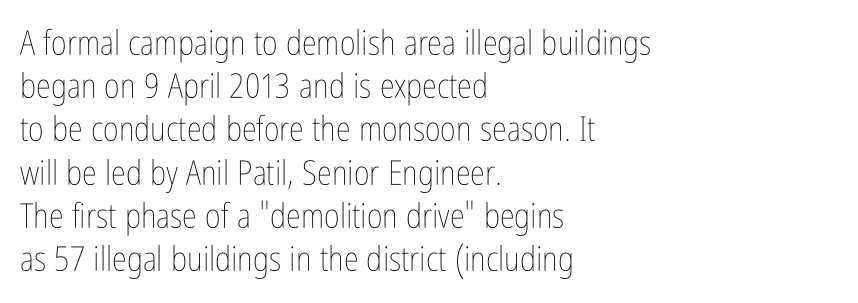
Q: Is the text bold? A: No.
Q: Is the text italic (slanted)? A: No, it is upright.
Q: Is the text underlined? A: No.
Q: How is the paragraph aligned? A: Left-aligned.
Q: Is the spacing between letters normal or unusually wide? A: Normal.
Q: Is the spacing between lines tight, normal or loose? A: Normal.
Q: Width (condensed, normal, or wide)? A: Condensed.
Q: Stroke contrast? A: Low.
Q: x-height? A: Medium.
Q: Monospaced? A: No.
